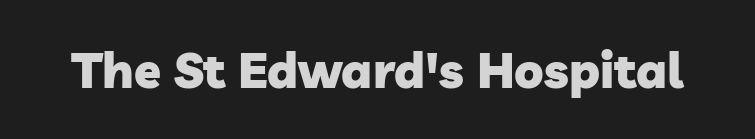
Q: Is the text bold? A: Yes.
Q: Is the typeface a serif or a sans-serif typeface? A: Sans-serif.
Q: Is the text underlined? A: No.
Q: Is the spacing between letters normal or unusually wide? A: Normal.
Q: Width (condensed, normal, or wide)? A: Normal.
Q: Stroke contrast? A: Low.
Q: x-height? A: Medium.
Q: Monospaced? A: No.
